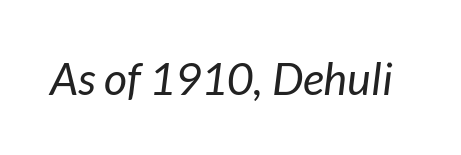
The image shows 45 px regular-weight type, italic (leaning right); set normal letter spacing, not underlined; low stroke contrast and a medium x-height.
